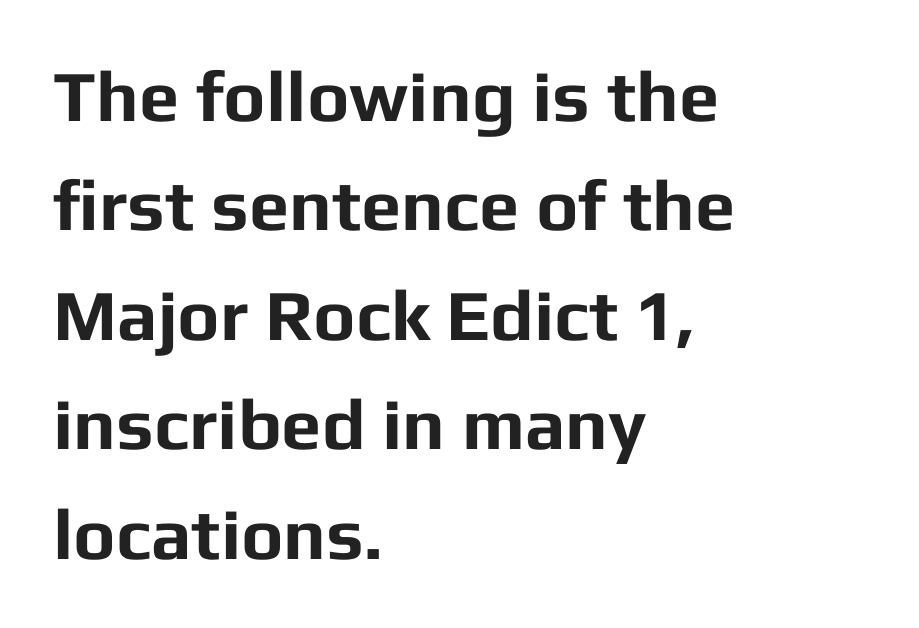
{"serif": "no", "italic": "no", "bold": "yes", "weight": "bold", "width": "normal", "stroke_contrast": "low", "x_height": "medium", "monospaced": "no", "underline": "no", "align": "left", "line_spacing": "normal", "line_spacing_ratio": 1.52, "letter_spacing": "normal", "letter_spacing_em": 0.0, "glyph_px": 72}
